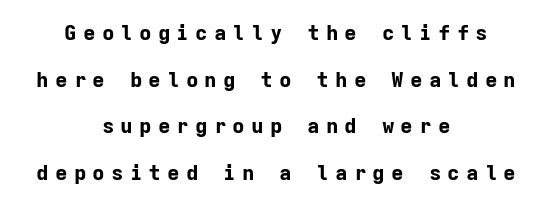
{"italic": "no", "bold": "yes", "underline": "no", "align": "center", "line_spacing": "loose", "line_spacing_ratio": 2.22, "letter_spacing": "wide", "letter_spacing_em": 0.29, "glyph_px": 21}
